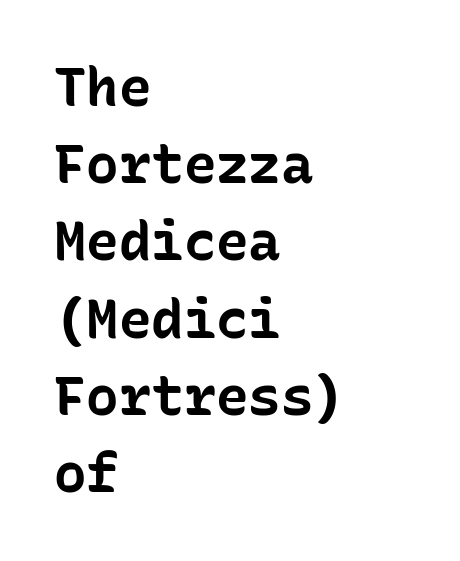
This block has exactly the height ordinary leading produces. Each word holds together tightly as a unit, with standard inter-letter gaps. You could count columns in this text — the font is strictly monospaced. Heavy, bold letterforms.
